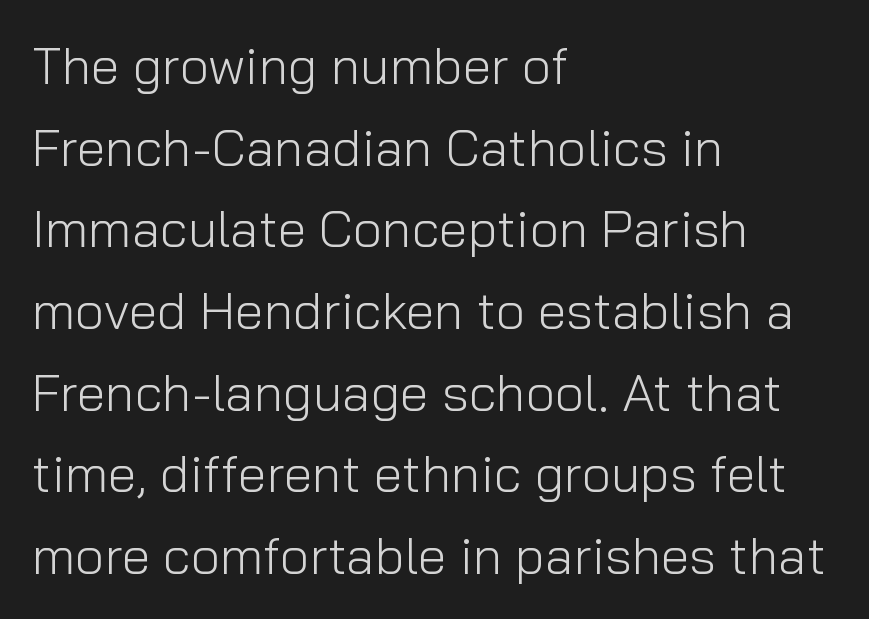
The image shows 52 px light sans-serif type, upright; set left-aligned, normal line spacing (1.57x), normal letter spacing, not underlined; low stroke contrast and a medium x-height.
